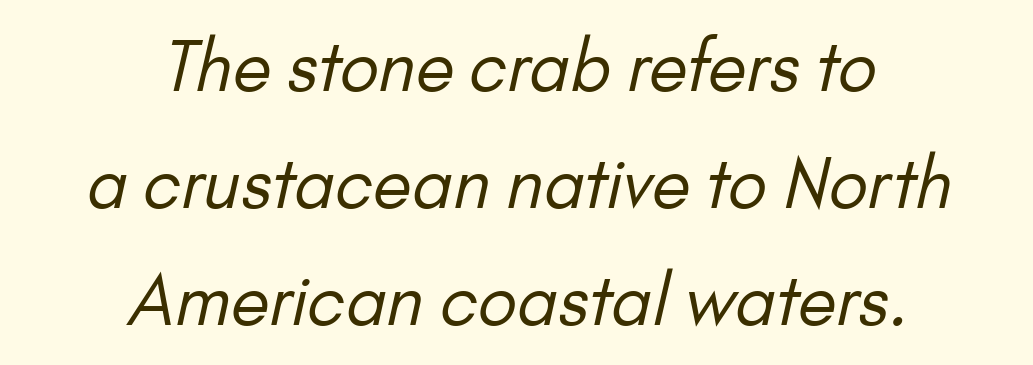
The image shows 70 px regular-weight sans-serif type; set centered, normal line spacing (1.67x), normal letter spacing, not underlined; low stroke contrast and a small x-height.
